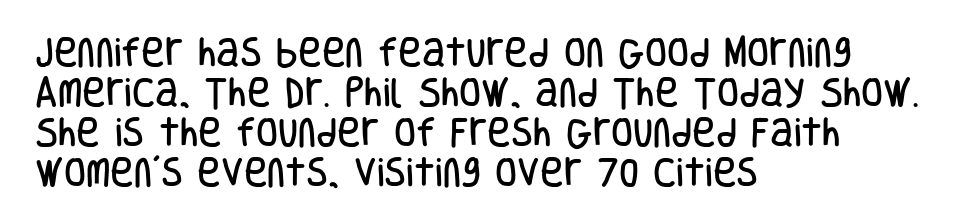
Compared with typical body copy, the letter spacing here is the same. The setting favours the left margin, as ordinary paragraphs usually do. Notice how descenders clear the ascenders below comfortably — that's standard leading. The lettering stays uniformly vertical, giving the passage a roman look. Has an underline been added? It has not. The glyphs in this specimen are sans serif.
